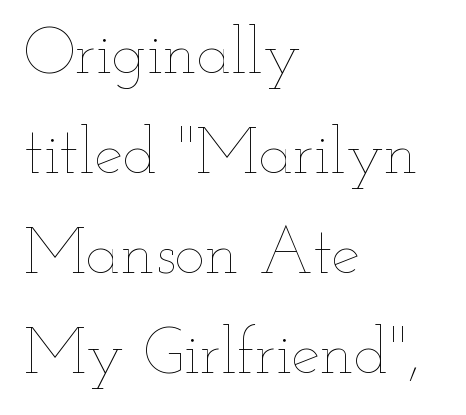
The image shows 65 px thin, wide type, upright; set left-aligned, normal line spacing (1.54x), normal letter spacing, not underlined; low stroke contrast and a small x-height.
